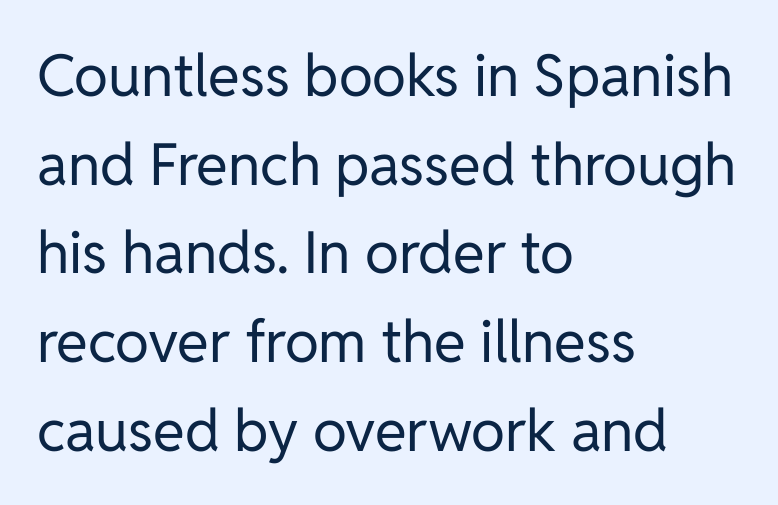
{"serif": "no", "italic": "no", "bold": "no", "weight": "regular", "width": "normal", "stroke_contrast": "low", "x_height": "medium", "monospaced": "no", "underline": "no", "align": "left", "line_spacing": "normal", "line_spacing_ratio": 1.53, "letter_spacing": "normal", "letter_spacing_em": 0.0, "glyph_px": 58}
